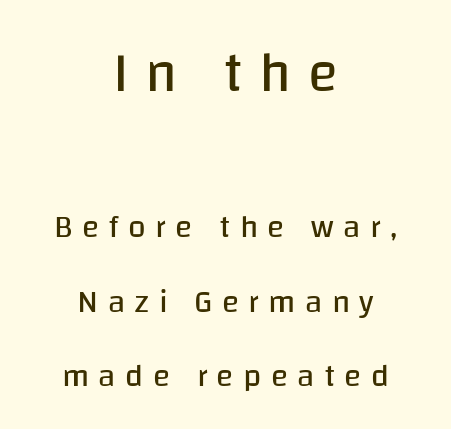
Does extra space separate the letters? Yes, quite a lot of it. When letters stand straight like this, we call the style roman or upright. Quick note: underline off. Compared with a typical body face, this is equally light or lighter still. If you folded the block vertically in half, each line would mirror itself in length. Note: no serifs on the glyphs.
